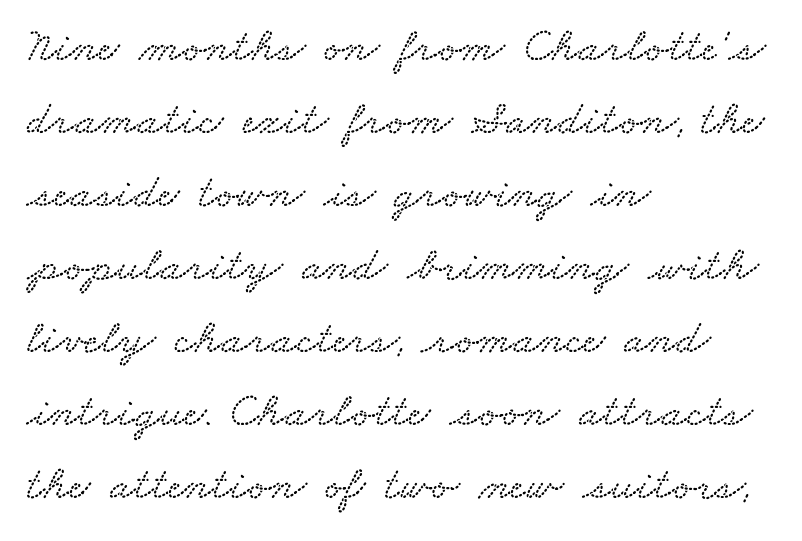
The lines in this sample share a left origin and differ only in where they stop. Caption: standard tracking, unaltered. The block of text has a typical density, with ordinary space between rows. The rendering uses natural spacing where letterforms have individual widths. Check the space under the baseline: it is left empty.
